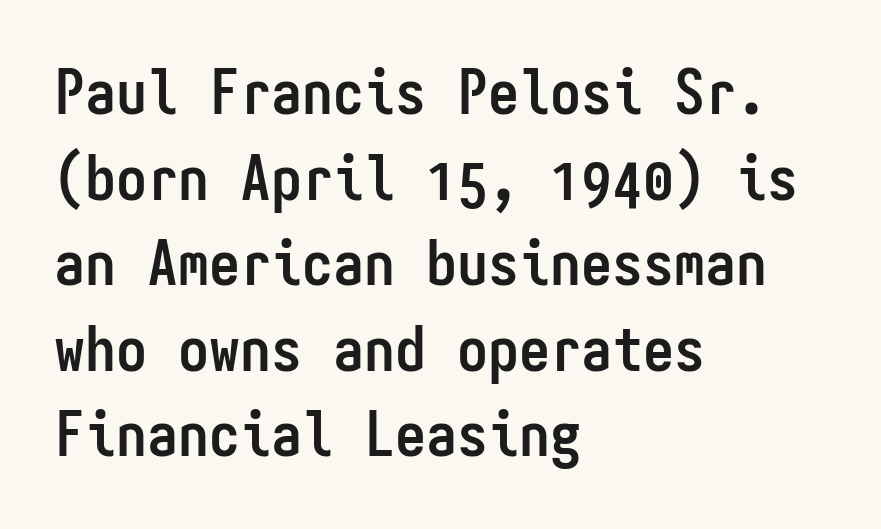
Baseline-to-baseline distance is the conventional proportion of letter height. The baseline area is clear. The characters display no serif detailing; their extremities are plain. Each word holds together tightly as a unit, with standard inter-letter gaps. Posture: upright roman.
